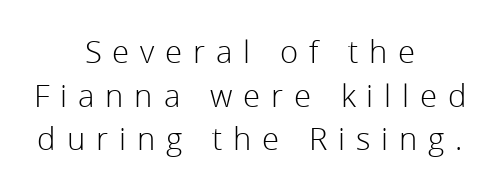
Bare-footed words on every line. Is there much room between lines? A standard amount, neither cramped nor airy. The letterforms stand isolated, each surrounded by extra space. To sum up the face: it is a sans, with no serifs. Bold? No — there's no thickening of the strokes. Think of a printed novel: that variable character pitch is what you see here.
